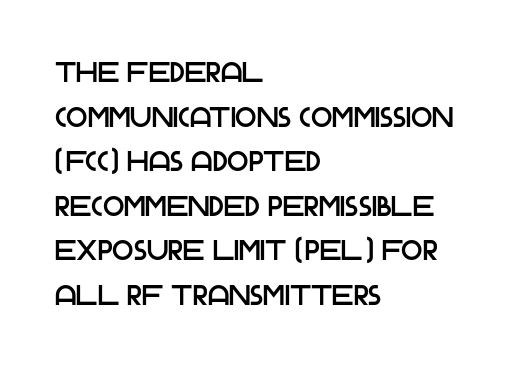
{"serif": "no", "italic": "no", "width": "normal", "stroke_contrast": "low", "x_height": "large", "monospaced": "no", "underline": "no", "align": "left", "line_spacing": "normal", "line_spacing_ratio": 1.59, "letter_spacing": "normal", "letter_spacing_em": 0.0, "glyph_px": 28}
